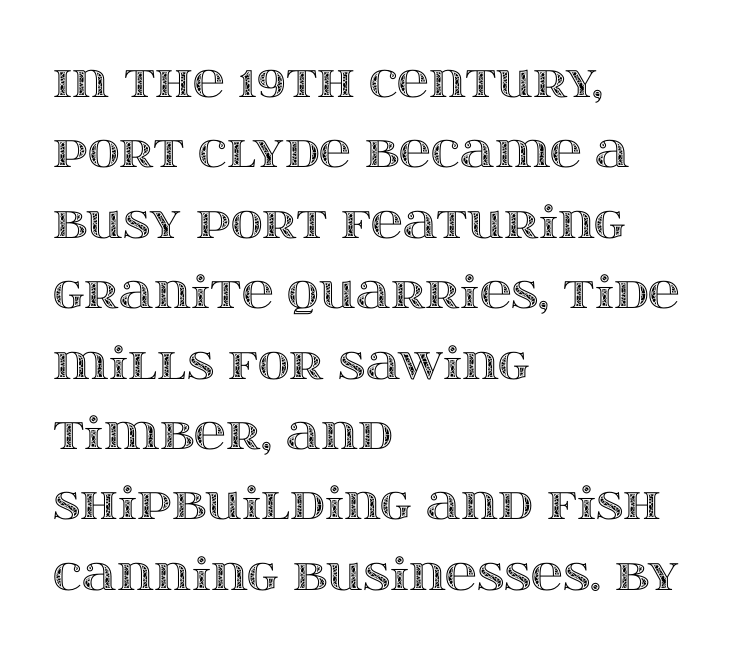
{"italic": "no", "width": "wide", "x_height": "large", "monospaced": "no", "underline": "no", "align": "left", "line_spacing": "normal", "line_spacing_ratio": 1.6, "letter_spacing": "normal", "letter_spacing_em": 0.0, "glyph_px": 44}
